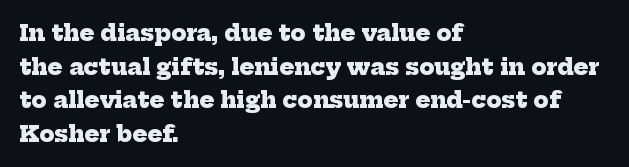
{"bold": "yes", "underline": "no", "align": "left", "line_spacing": "normal", "line_spacing_ratio": 1.53, "letter_spacing": "normal", "letter_spacing_em": 0.0, "glyph_px": 22}
